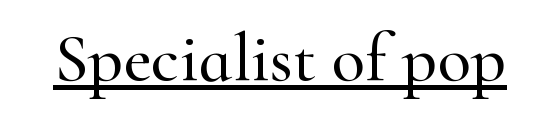
The image shows 69 px serif type, upright; set normal letter spacing, underlined; high stroke contrast and a small x-height.
